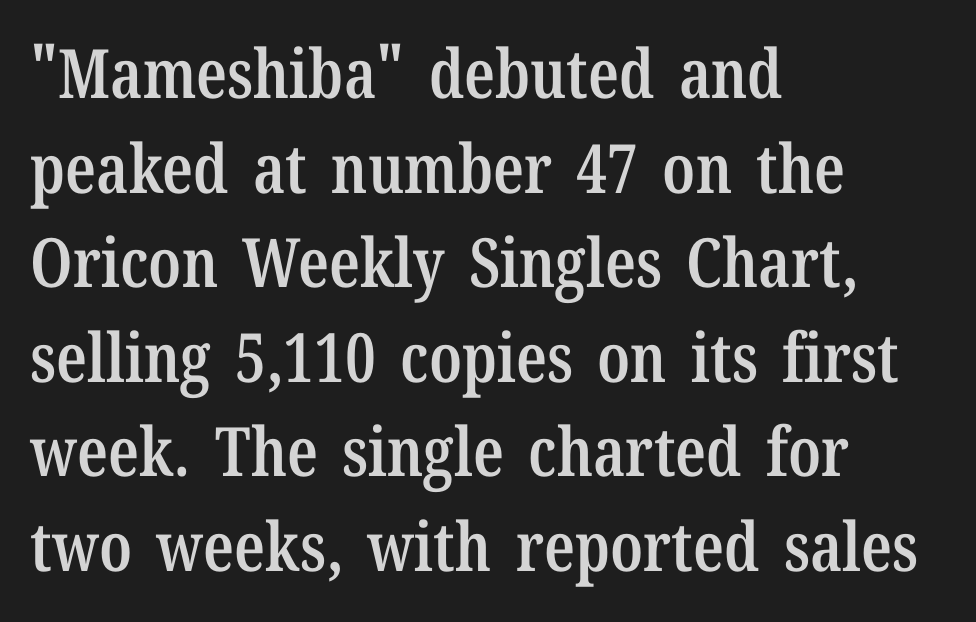
Q: Is the text bold? A: Semi-bold.
Q: Is the text italic (slanted)? A: No, it is upright.
Q: Is the typeface a serif or a sans-serif typeface? A: Serif.
Q: Is the text underlined? A: No.
Q: How is the paragraph aligned? A: Left-aligned.
Q: Is the spacing between letters normal or unusually wide? A: Normal.
Q: Is the spacing between lines tight, normal or loose? A: Normal.
Q: Width (condensed, normal, or wide)? A: Condensed.
Q: Stroke contrast? A: Low.
Q: x-height? A: Medium.
Q: Monospaced? A: No.
